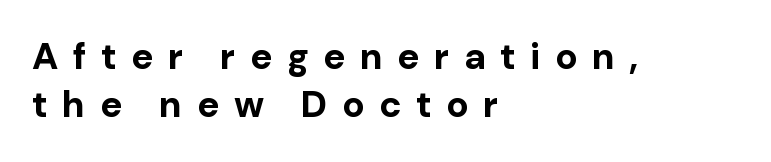
{"serif": "no", "italic": "no", "bold": "yes", "weight": "bold", "width": "normal", "stroke_contrast": "low", "x_height": "medium", "monospaced": "no", "underline": "no", "align": "left", "line_spacing": "normal", "line_spacing_ratio": 1.3, "letter_spacing": "wide", "letter_spacing_em": 0.39, "glyph_px": 37}
